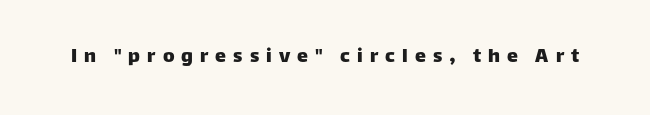
{"italic": "no", "underline": "no", "letter_spacing": "wide", "letter_spacing_em": 0.32, "glyph_px": 22}
